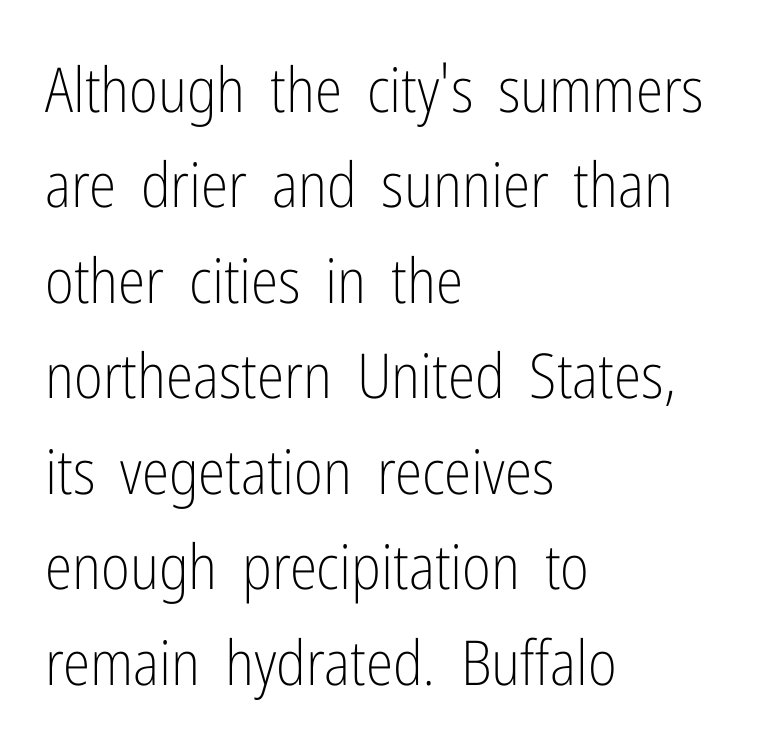
{"serif": "no", "italic": "no", "bold": "no", "weight": "light", "width": "condensed", "stroke_contrast": "low", "x_height": "medium", "monospaced": "no", "underline": "no", "align": "left", "line_spacing": "normal", "line_spacing_ratio": 1.54, "letter_spacing": "normal", "letter_spacing_em": 0.0, "glyph_px": 62}
